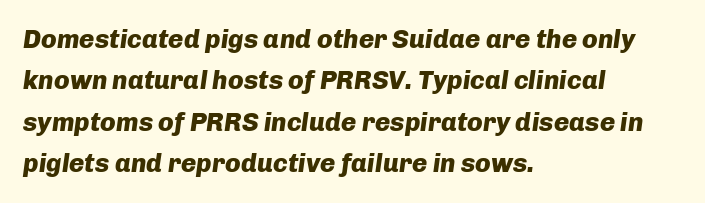
{"italic": "yes", "lean": "right", "slant_degrees": 8, "bold": "yes", "underline": "no", "align": "left", "line_spacing": "normal", "line_spacing_ratio": 1.59, "letter_spacing": "normal", "letter_spacing_em": 0.0, "glyph_px": 26}
